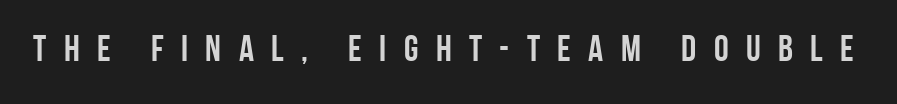
{"serif": "no", "italic": "no", "bold": "yes", "weight": "semibold", "width": "condensed", "stroke_contrast": "low", "x_height": "large", "monospaced": "no", "underline": "no", "letter_spacing": "wide", "letter_spacing_em": 0.47, "glyph_px": 37}
